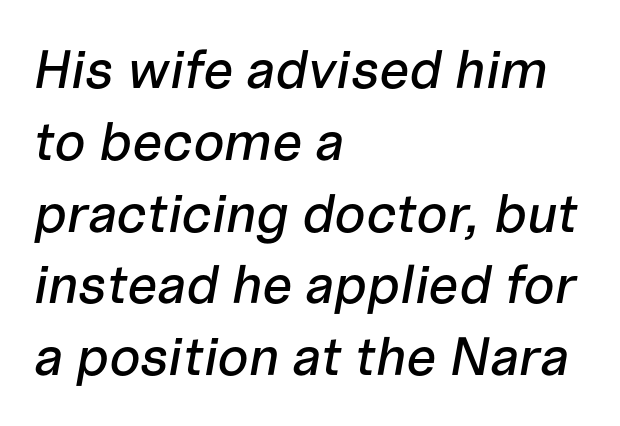
The image shows 54 px text type, italic (leaning right); set left-aligned, normal line spacing (1.33x), normal letter spacing, not underlined; low stroke contrast and a medium x-height.
